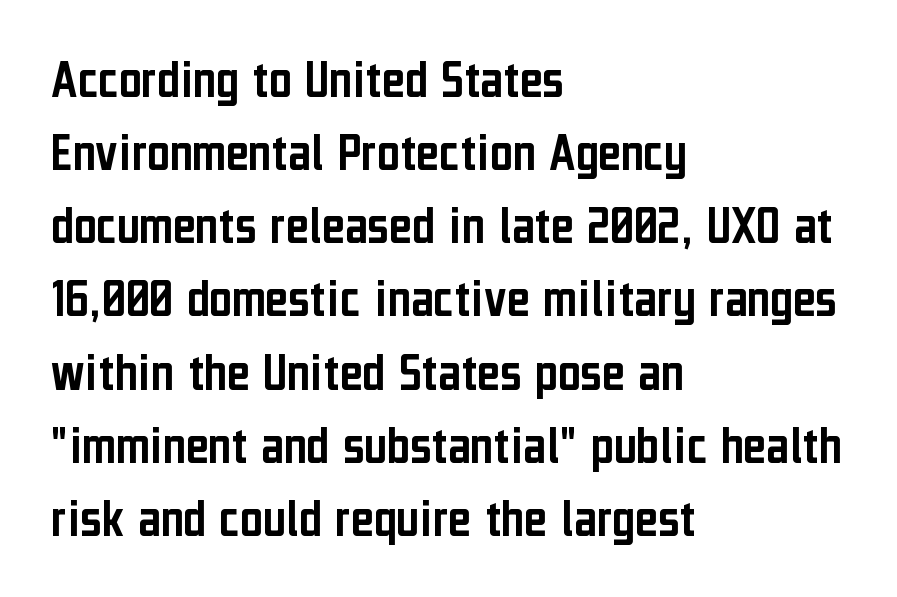
The glyphs in this specimen are sans serif. This sample uses plain, unmodified letter spacing. The paragraph has a hard left edge and a soft right edge. A typesetter would call this proportional, since set widths differ per character.
